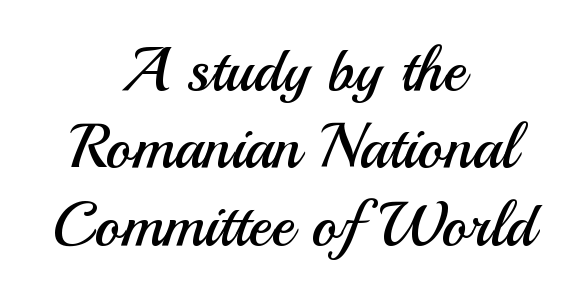
The rendering uses natural spacing where letterforms have individual widths. The passage shown has conventional tracking throughout. Check where the strokes stop: nothing finishes them off — pure sans. This reads as an unemphasized weight, regular at the heaviest. The words here are not underlined.
